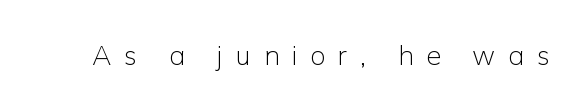
{"italic": "no", "bold": "no", "underline": "no", "letter_spacing": "wide", "letter_spacing_em": 0.47, "glyph_px": 27}
